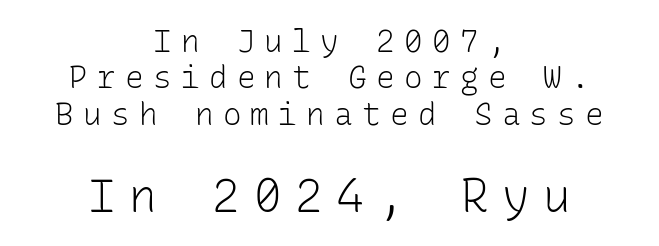
{"serif": "no", "italic": "no", "bold": "no", "weight": "light", "width": "normal", "stroke_contrast": "low", "x_height": "medium", "monospaced": "yes", "underline": "no", "align": "center", "line_spacing_ratio": 1.17, "letter_spacing": "wide", "letter_spacing_em": 0.3, "larger_block": "second", "size_ratio": 1.48, "glyph_px": 46}
